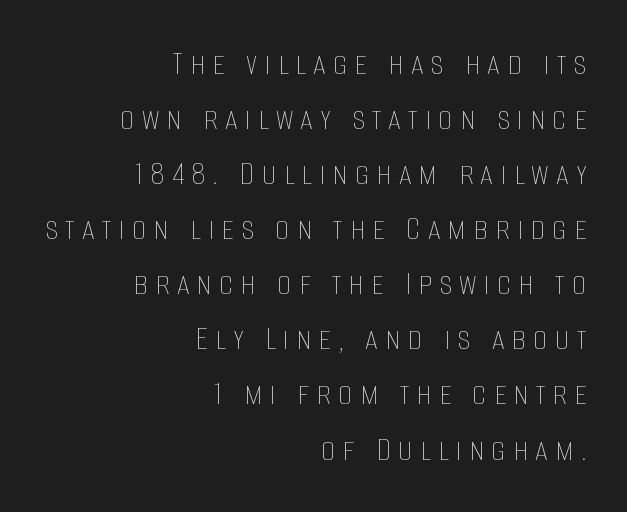
The image shows 36 px thin, condensed type, upright; set right-aligned, normal line spacing (1.53x), unusually wide letter spacing (+0.2 em), not underlined; low stroke contrast and a large x-height.
